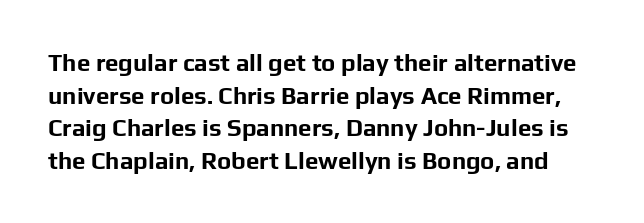
Q: Is the text bold? A: Yes.
Q: Is the text italic (slanted)? A: No, it is upright.
Q: Is the text underlined? A: No.
Q: Is the spacing between letters normal or unusually wide? A: Normal.
Q: Is the spacing between lines tight, normal or loose? A: Normal.
